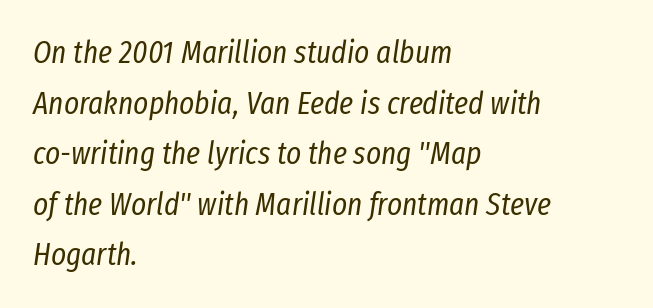
The image shows 32 px regular-weight, condensed type, italic (leaning right); set left-aligned, normal line spacing (1.58x), normal letter spacing, not underlined; low stroke contrast and a medium x-height.
